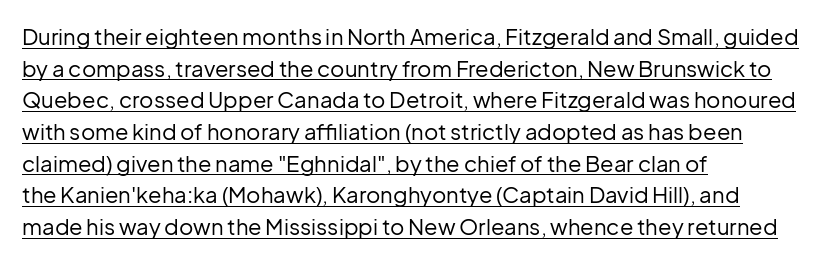
The image shows 22 px text type, upright; set left-aligned, normal line spacing (1.44x), normal letter spacing, underlined.
